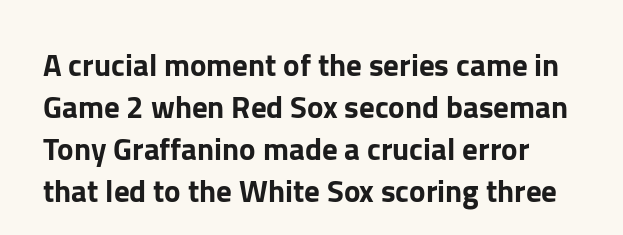
The letters sit at their default tracking, neither squeezed nor spread. Whoever set this chose a conventional vertical rhythm. Vertical strokes here are truly vertical. The passage shown is typeset with a sans-serif family.
